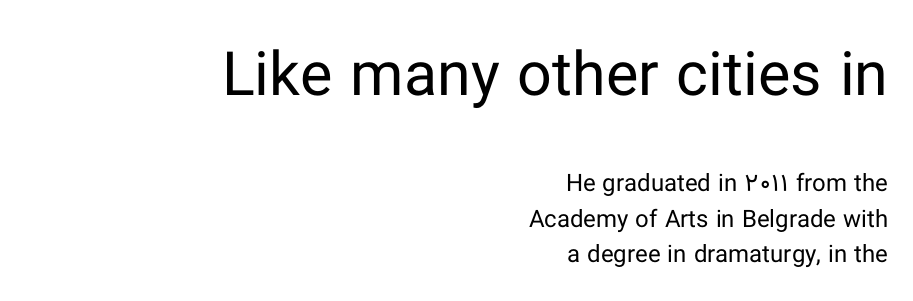
The rendering shows plain stroke endings on the letterforms — a sans-serif design. The passage shown is not underscored anywhere. This is the regular roman posture of the typeface. Does the copy run flush right? Yes — the right margin is perfectly even. Reading top to bottom, the characters get smaller at the block break.
